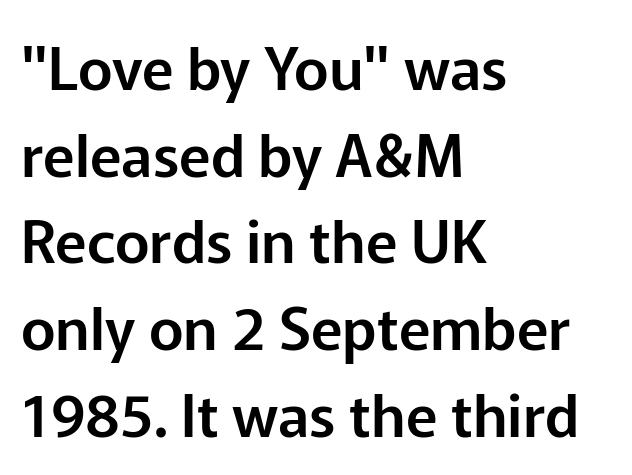
{"serif": "no", "italic": "no", "width": "normal", "stroke_contrast": "low", "x_height": "medium", "monospaced": "no", "underline": "no", "align": "left", "line_spacing": "normal", "line_spacing_ratio": 1.47, "letter_spacing": "normal", "letter_spacing_em": 0.0, "glyph_px": 59}
